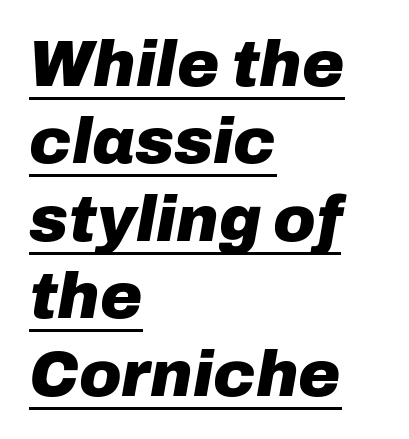
You could call the tracking neutral — neither tight nor loose. The rendering uses the underline text-decoration. Every character sits at an angle, as italics do. Heavy, bold letterforms. Character widths vary here, with narrow letters taking less room than wide ones.
